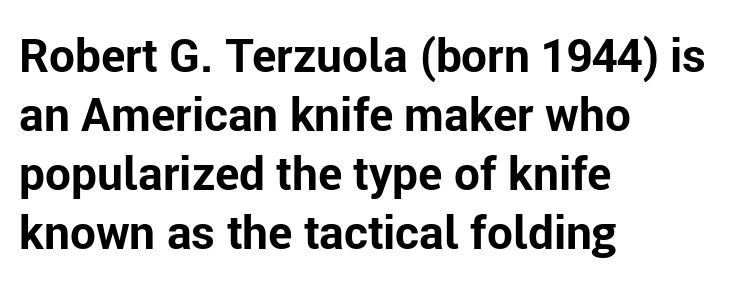
These lines carry a lot of weight — the face is fully bold. The face used here is a sans, in the tradition of grotesques and geometrics. Nope, not italic — everything's standing straight. Line beginnings align vertically; line endings do not. Proportional: the letters do not fall into vertical columns. The block of text has a typical density, with ordinary space between rows.
